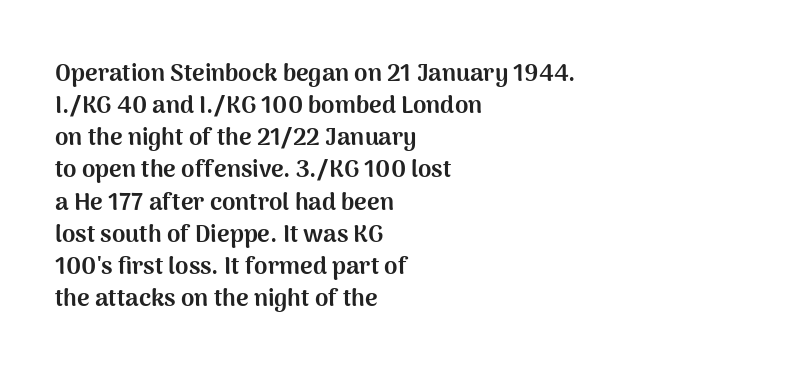
Heavy-handed strokes throughout: this text is bold. Ordinary non-slanted type is in use. The text block is weighted toward the left margin, trailing off unevenly rightward. Students, observe: this is what conventionally led text looks like. Students, note that the glyphs here touch the page at normal intervals. The words here are not underlined.
